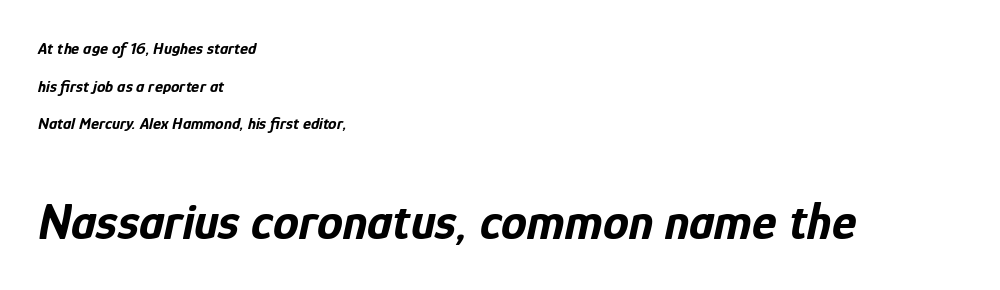
{"italic": "yes", "lean": "right", "slant_degrees": 12, "bold": "yes", "weight": "bold", "width": "condensed", "stroke_contrast": "low", "x_height": "medium", "monospaced": "no", "underline": "no", "align": "left", "line_spacing": "loose", "line_spacing_ratio": 2.21, "letter_spacing": "normal", "letter_spacing_em": 0.0, "larger_block": "second", "size_ratio": 3.06, "glyph_px": 52}
